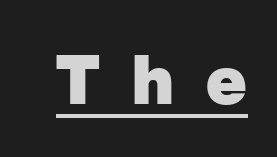
There is plenty of visible air inserted between adjacent glyphs. Note the varied advance widths — an 'i' is clearly narrower than an 'm'. The text was rendered using a sans face with plain stroke endings. Check the space under the baseline: a stroke is drawn there. Caption: bold face, heavy strokes.
